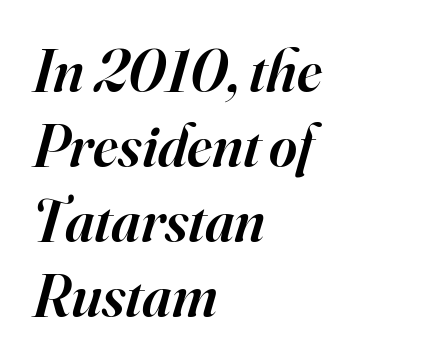
The image shows 60 px semibold serif type, italic (leaning right); set left-aligned, normal line spacing (1.25x), normal letter spacing, not underlined; high stroke contrast and a small x-height.
